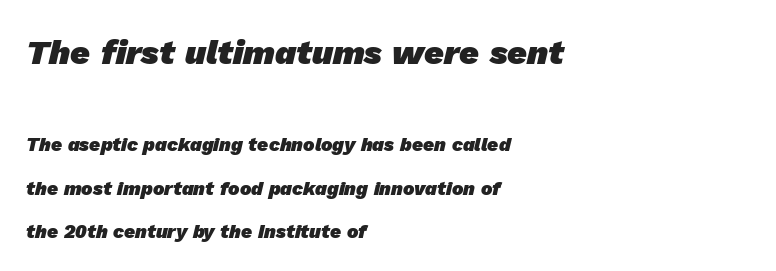
Just letters on the line, the space beneath them empty. Nothing unusual about the tracking: characters are spaced as the font intends. Look at the bottom of the vertical strokes: they stop flat, with no serifs. Does the copy run flush right? No — it runs flush left. The rendering uses a bold face; every stroke is thick and dark. Of the two passages, the one on top uses the larger point size.
